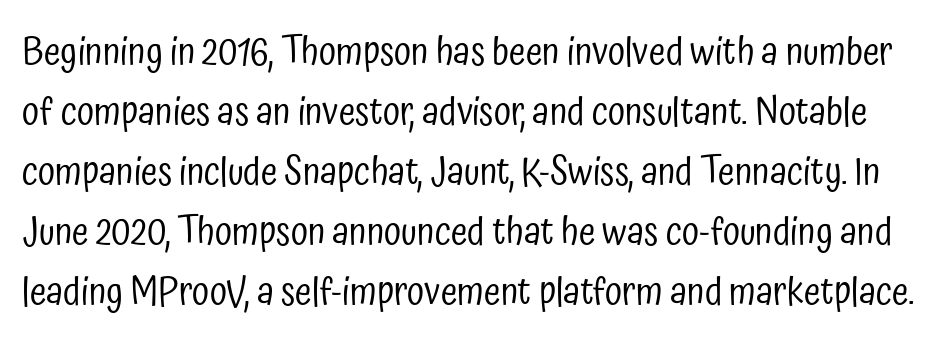
The image shows 38 px regular-weight, condensed sans-serif type, upright; set normal line spacing (1.58x), normal letter spacing, not underlined; low stroke contrast and a medium x-height.
